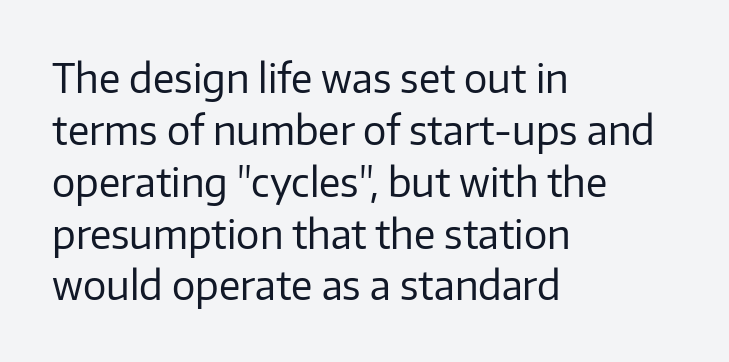
The image shows 39 px regular-weight sans-serif type, upright; set left-aligned, normal line spacing (1.33x), normal letter spacing, not underlined; low stroke contrast and a medium x-height.
